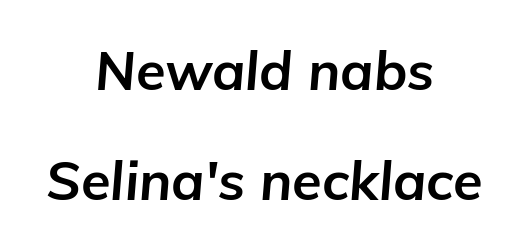
Here the glyphs are tracked normally, forming tight word shapes. The compositor balanced each line on the midline. Baseline-to-baseline distance is far greater than the letter height. Its strokes are broad and dark, the hallmark of bold type. Lines of text with bare space underneath.
